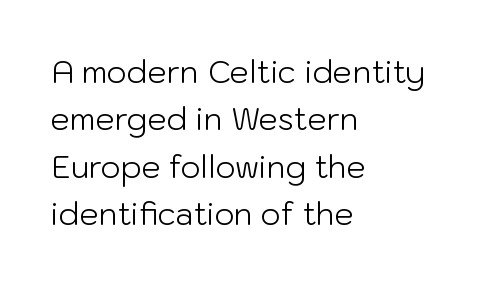
Q: Is the text bold? A: No.
Q: Is the text italic (slanted)? A: No, it is upright.
Q: Is the typeface a serif or a sans-serif typeface? A: Sans-serif.
Q: Is the text underlined? A: No.
Q: How is the paragraph aligned? A: Left-aligned.
Q: Is the spacing between letters normal or unusually wide? A: Normal.
Q: Is the spacing between lines tight, normal or loose? A: Normal.
Q: Width (condensed, normal, or wide)? A: Normal.
Q: Stroke contrast? A: Low.
Q: x-height? A: Medium.
Q: Monospaced? A: No.
